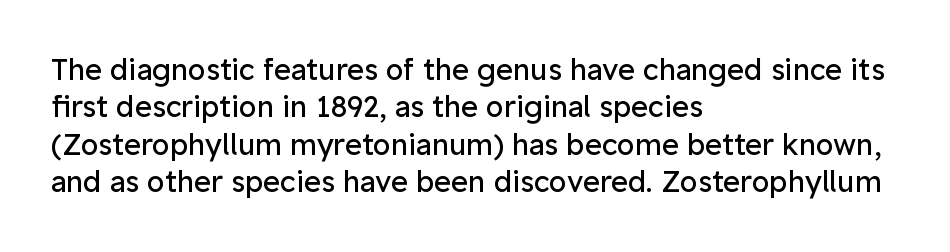
Q: Is the text bold? A: No.
Q: Is the text italic (slanted)? A: No, it is upright.
Q: Is the typeface a serif or a sans-serif typeface? A: Sans-serif.
Q: Is the text underlined? A: No.
Q: How is the paragraph aligned? A: Left-aligned.
Q: Is the spacing between letters normal or unusually wide? A: Normal.
Q: Is the spacing between lines tight, normal or loose? A: Normal.
Q: Width (condensed, normal, or wide)? A: Normal.
Q: Stroke contrast? A: Low.
Q: x-height? A: Medium.
Q: Monospaced? A: No.
